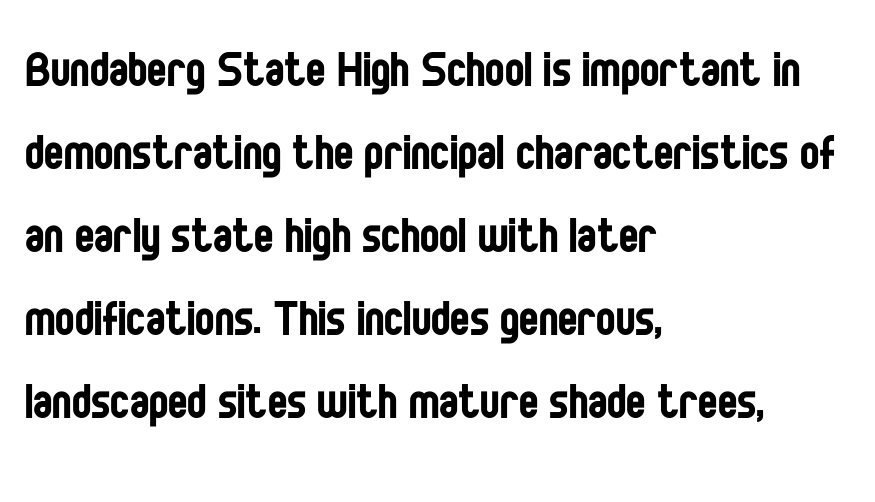
Q: Is the text bold? A: No.
Q: Is the text italic (slanted)? A: No, it is upright.
Q: Is the typeface a serif or a sans-serif typeface? A: Sans-serif.
Q: Is the text underlined? A: No.
Q: How is the paragraph aligned? A: Left-aligned.
Q: Is the spacing between letters normal or unusually wide? A: Normal.
Q: Is the spacing between lines tight, normal or loose? A: Normal.
Q: Width (condensed, normal, or wide)? A: Condensed.
Q: Stroke contrast? A: Low.
Q: x-height? A: Large.
Q: Monospaced? A: No.
